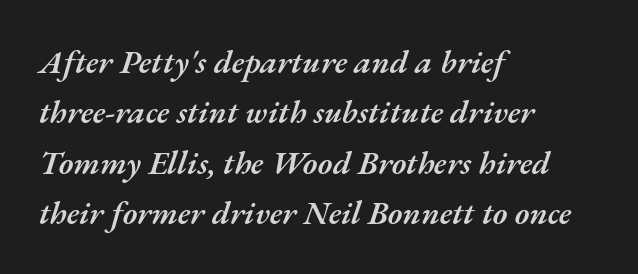
Nothing unusual about the tracking: characters are spaced as the font intends. The strip under each line holds only bare page. You can tell it's italic because the verticals aren't actually vertical. The lines are quadded left.
